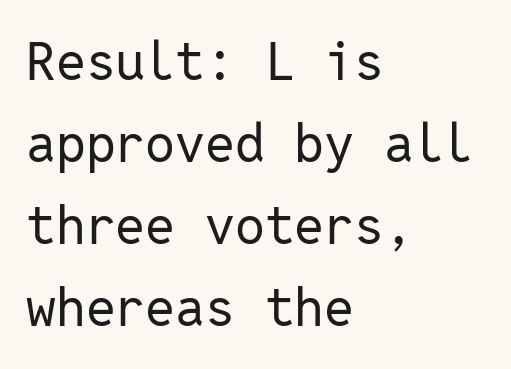
The face used here is monospaced, like something from a code editor. Tracking here is standard; glyphs follow each other at the usual distance. Is there any slant? The stems are plumb. Casual observation: everything's shoved over to the left. Each stroke keeps to a modest, everyday thickness or less.
